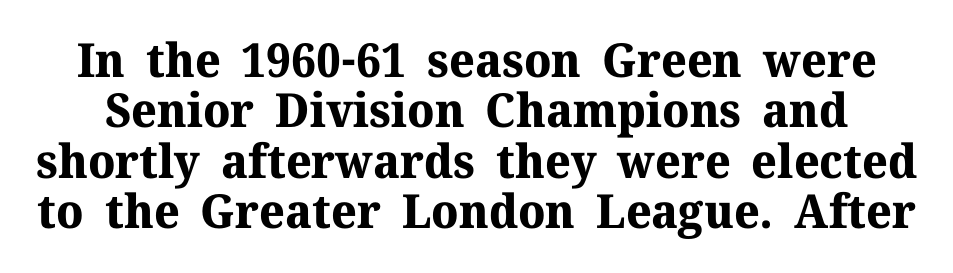
The image shows 47 px bold serif type, upright; set tight line spacing (1.07x), normal letter spacing, not underlined; medium stroke contrast and a medium x-height.
